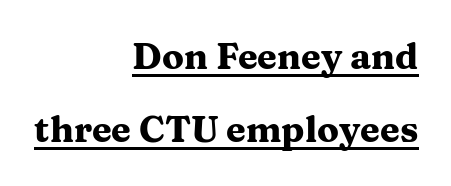
Style check: upright. Font category for this specimen: serif. Successive baselines arrive slowly, with a big drop between each. Bold? Absolutely — the strokes are thick and heavy. Compared with a flush-left layout, this one pins lines to the opposite, right side. This sample carries an underscore along the baseline area.
